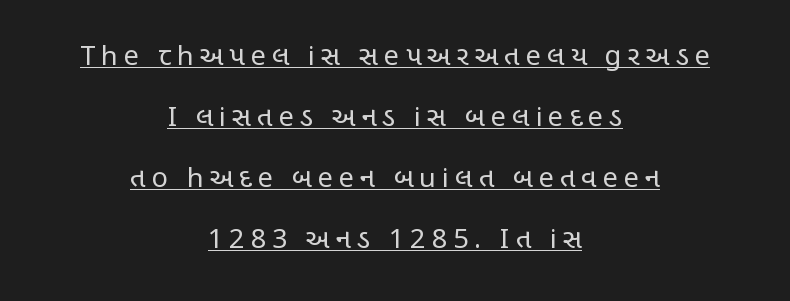
The image shows 27 px text type, upright; set centered, loose line spacing (2.26x), unusually wide letter spacing (+0.22 em), underlined.
